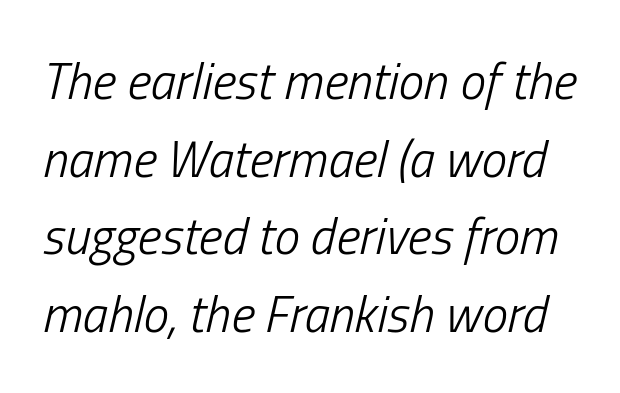
Is this a fixed-width face? No — the glyphs have proportional, varying widths. Is the type heavy? It reads as light-to-regular instead. A bare baseline throughout the passage. The letters sit at their default tracking, neither squeezed nor spread. If you drew a line through each stem, it would be angled. Rows of type keep a routine distance in the vertical direction.
